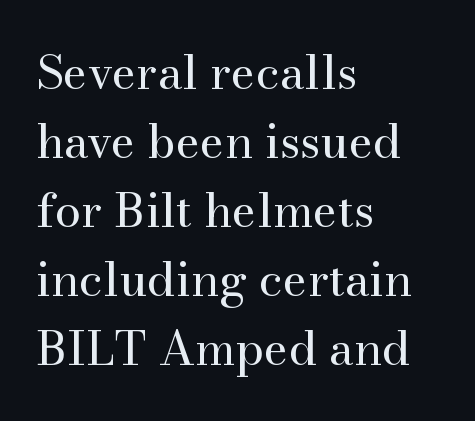
{"serif": "yes", "italic": "no", "bold": "no", "weight": "regular", "width": "normal", "stroke_contrast": "medium", "x_height": "small", "monospaced": "no", "underline": "no", "align": "left", "line_spacing": "normal", "line_spacing_ratio": 1.47, "letter_spacing": "normal", "letter_spacing_em": 0.0, "glyph_px": 47}
